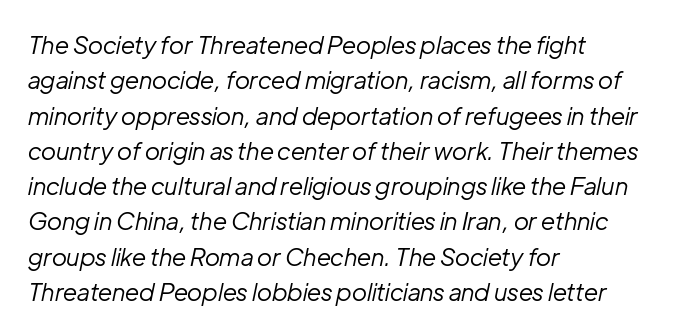
Q: Is the text bold? A: No.
Q: Is the text italic (slanted)? A: Yes, it leans right by about 12 degrees.
Q: Is the text underlined? A: No.
Q: How is the paragraph aligned? A: Left-aligned.
Q: Is the spacing between letters normal or unusually wide? A: Normal.
Q: Is the spacing between lines tight, normal or loose? A: Normal.
